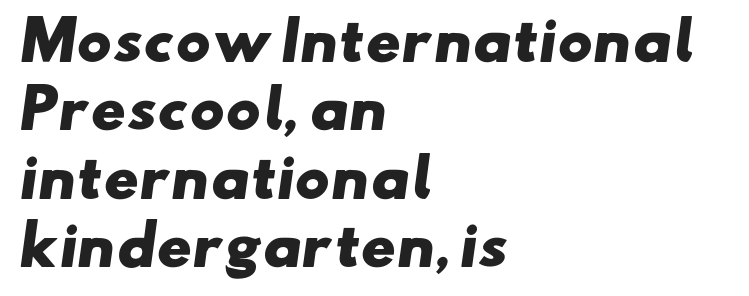
Horizontal bands of white between lines are of average thickness. You could not count columns in this text — the font is proportionally spaced. The type family on display is of the sans-serif kind. One-word summary of the alignment: left. Summary of weight: heavy, a full bold.
